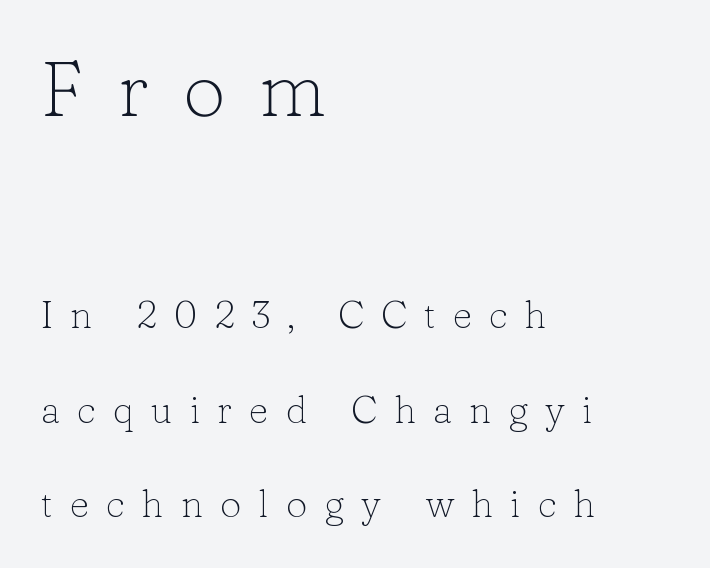
Q: Is the text bold? A: No.
Q: Is the text italic (slanted)? A: No, it is upright.
Q: Is the typeface a serif or a sans-serif typeface? A: Serif.
Q: Is the text underlined? A: No.
Q: How is the paragraph aligned? A: Left-aligned.
Q: Is the spacing between letters normal or unusually wide? A: Unusually wide.
Q: Is the spacing between lines tight, normal or loose? A: Loose.
Q: Which block of text is set in a larger size, the first (top) or the second (bottom)? A: The first (top) one.
Q: Width (condensed, normal, or wide)? A: Normal.
Q: Stroke contrast? A: Low.
Q: x-height? A: Medium.
Q: Monospaced? A: No.
